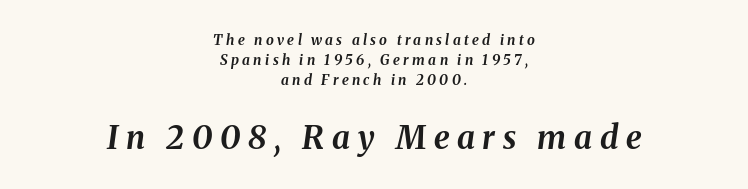
Q: Is the text bold? A: Yes.
Q: Is the text italic (slanted)? A: Yes, it leans right by about 8 degrees.
Q: Is the text underlined? A: No.
Q: How is the paragraph aligned? A: Centered.
Q: Is the spacing between letters normal or unusually wide? A: Unusually wide.
Q: Is the spacing between lines tight, normal or loose? A: Normal.
Q: Which block of text is set in a larger size, the first (top) or the second (bottom)? A: The second (bottom) one.
Q: Width (condensed, normal, or wide)? A: Normal.
Q: Stroke contrast? A: Medium.
Q: x-height? A: Medium.
Q: Monospaced? A: No.
